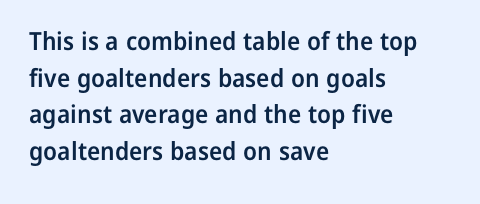
The image shows 25 px text type, upright; set left-aligned, normal line spacing (1.47x), normal letter spacing, not underlined.
